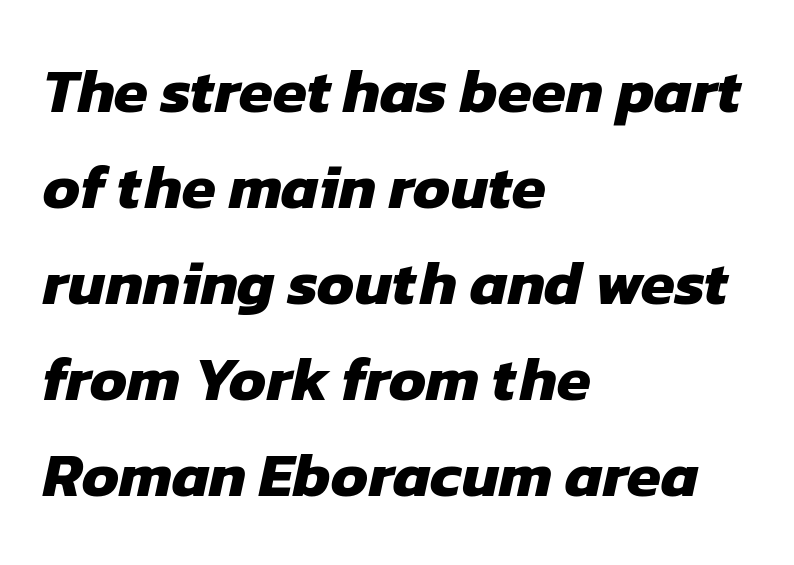
Q: Is the text bold? A: Yes.
Q: Is the typeface a serif or a sans-serif typeface? A: Sans-serif.
Q: Is the text underlined? A: No.
Q: How is the paragraph aligned? A: Left-aligned.
Q: Is the spacing between letters normal or unusually wide? A: Normal.
Q: Is the spacing between lines tight, normal or loose? A: Normal.
Q: Width (condensed, normal, or wide)? A: Normal.
Q: Stroke contrast? A: Low.
Q: x-height? A: Medium.
Q: Monospaced? A: No.
